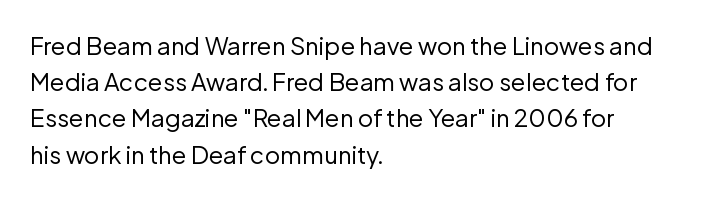
Q: Is the text bold? A: No.
Q: Is the text italic (slanted)? A: No, it is upright.
Q: Is the text underlined? A: No.
Q: How is the paragraph aligned? A: Left-aligned.
Q: Is the spacing between letters normal or unusually wide? A: Normal.
Q: Is the spacing between lines tight, normal or loose? A: Normal.
